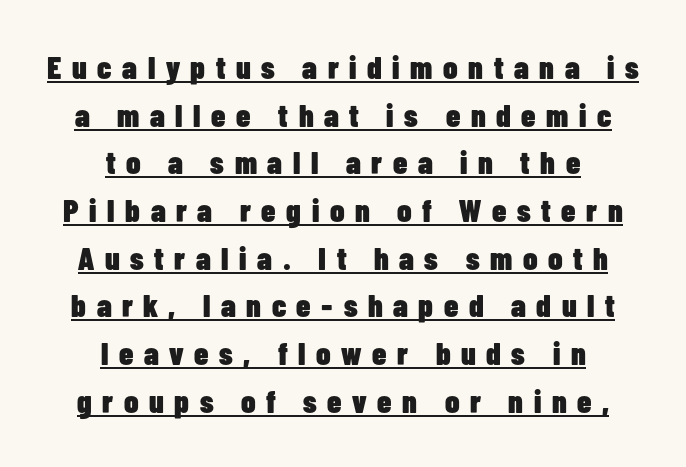
{"serif": "no", "italic": "no", "bold": "yes", "weight": "heavy", "width": "condensed", "stroke_contrast": "low", "x_height": "medium", "monospaced": "no", "underline": "yes", "align": "center", "line_spacing": "normal", "line_spacing_ratio": 1.49, "letter_spacing": "wide", "letter_spacing_em": 0.33, "glyph_px": 32}
